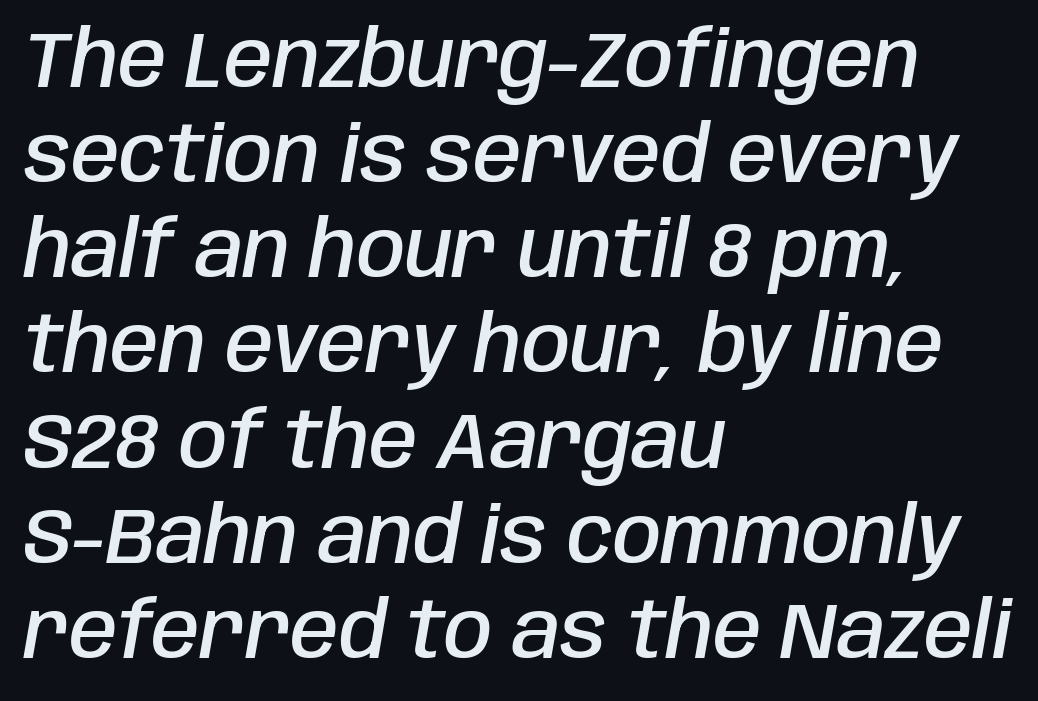
The image shows 78 px semibold, condensed type, italic (leaning right); set left-aligned, line spacing 1.22x, normal letter spacing, not underlined; low stroke contrast and a large x-height.
